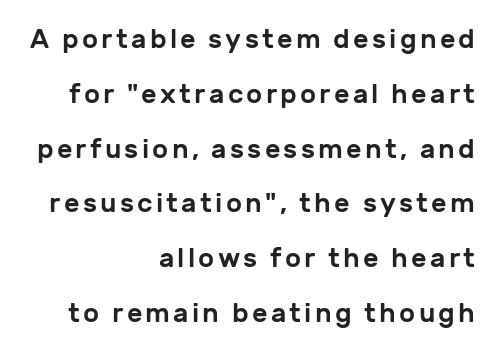
Q: Is the text italic (slanted)? A: No, it is upright.
Q: Is the text underlined? A: No.
Q: How is the paragraph aligned? A: Right-aligned.
Q: Is the spacing between lines tight, normal or loose? A: Loose.
